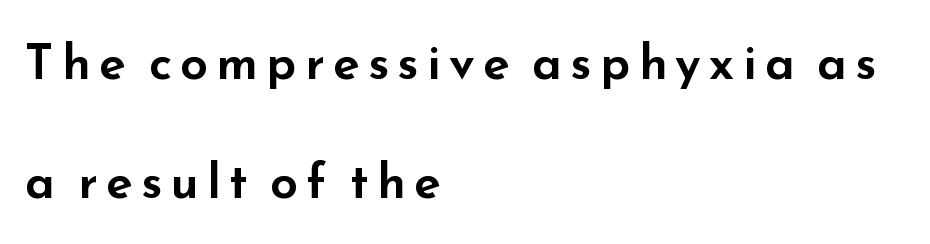
Q: Is the text italic (slanted)? A: No, it is upright.
Q: Is the typeface a serif or a sans-serif typeface? A: Sans-serif.
Q: Is the text underlined? A: No.
Q: How is the paragraph aligned? A: Left-aligned.
Q: Is the spacing between lines tight, normal or loose? A: Loose.
Q: Width (condensed, normal, or wide)? A: Wide.
Q: Stroke contrast? A: Low.
Q: x-height? A: Small.
Q: Monospaced? A: No.
